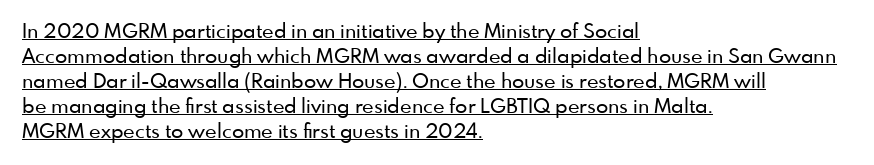
Tracking here is standard; glyphs follow each other at the usual distance. This rendering uses left alignment, leaving the right contour irregular. Posture: vertical. The lines sit at an ordinary, default distance from one another. Emphasis is given by a line drawn under the lettering.
